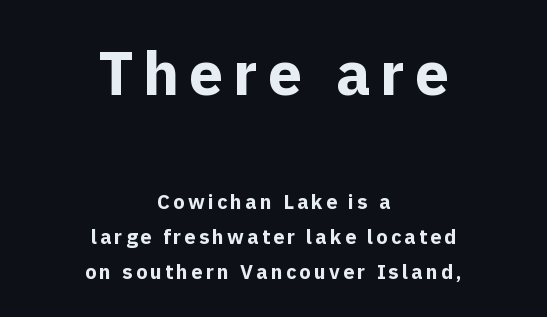
You'd pick this weight for a headline — it's a proper bold. Are there feet on the stems? There aren't — it's a sans. Spacing verdict: proportional, widths tailored to each character. Plain, unruled lines of type.
